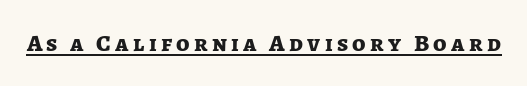
{"italic": "no", "bold": "yes", "underline": "yes", "glyph_px": 24}
